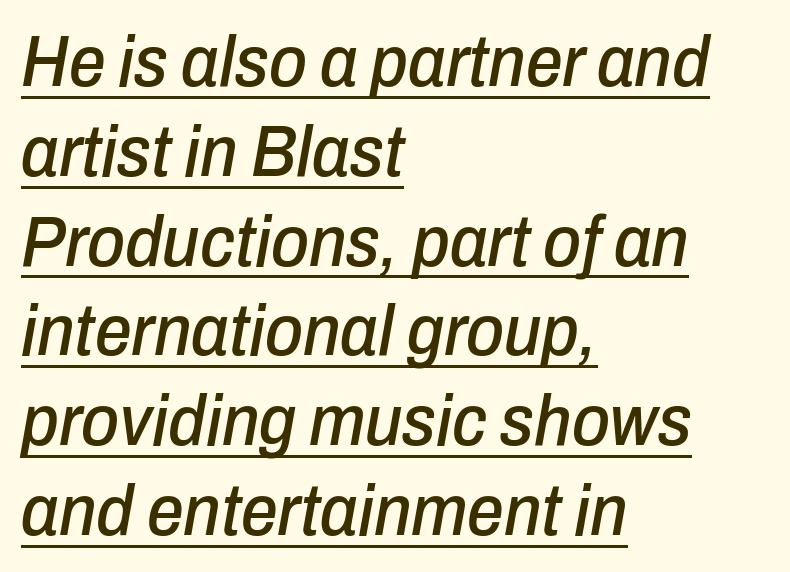
The image shows 73 px condensed type, italic (leaning right); set left-aligned, line spacing 1.23x, normal letter spacing, underlined; low stroke contrast and a medium x-height.
